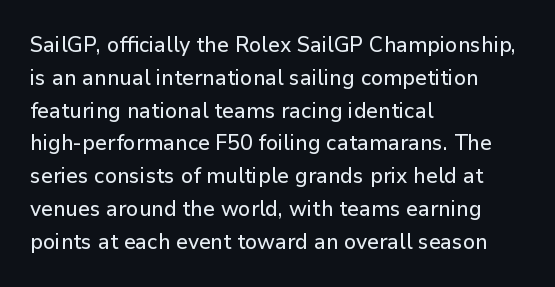
Whoever set this chose a conventional vertical rhythm. Quick note: not italic, upright. Only glyphs here, with clear space below each row. The horizontal fit of the characters is conventional and even. Notice how the passage keeps a crisp vertical edge on the left only.
